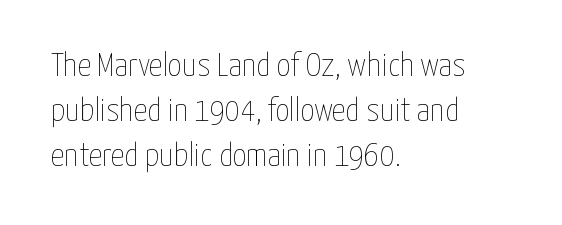
Words float on clear page, feet unadorned. A classic flush-left, rag-right setting is used for this passage. Stems and bowls with no extra thickness — not bold. What's the leading like? Ordinary, nothing unusual.
